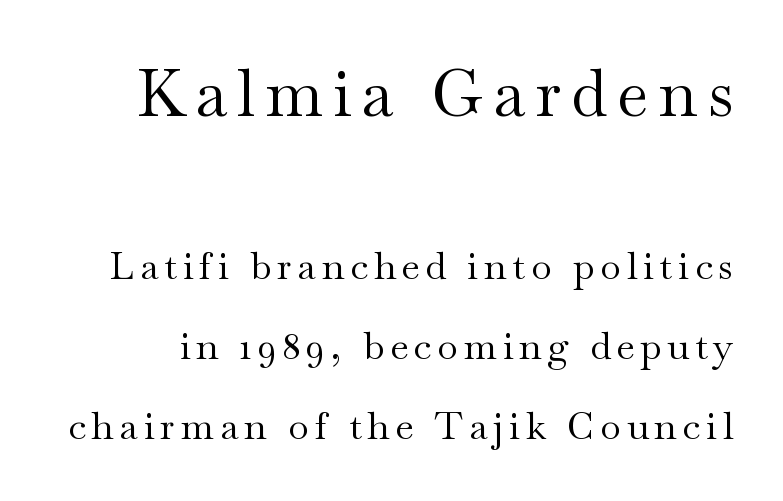
{"serif": "yes", "italic": "no", "bold": "no", "weight": "regular", "width": "wide", "stroke_contrast": "medium", "x_height": "small", "monospaced": "no", "underline": "no", "line_spacing": "loose", "line_spacing_ratio": 2.1, "larger_block": "first", "size_ratio": 1.74, "glyph_px": 66}
